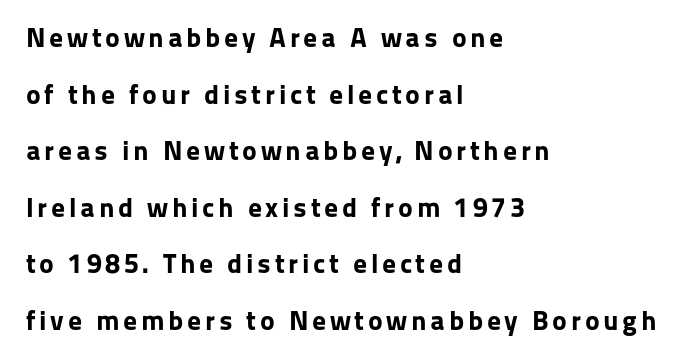
{"serif": "no", "italic": "no", "bold": "yes", "weight": "bold", "width": "normal", "stroke_contrast": "low", "x_height": "medium", "monospaced": "no", "underline": "no", "align": "left", "line_spacing": "loose", "line_spacing_ratio": 2.02, "glyph_px": 28}
